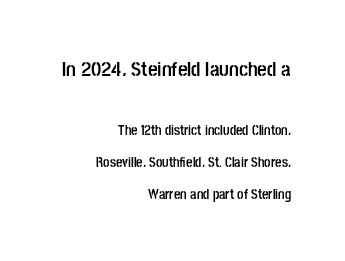
The image shows 21 px bold type, upright; set right-aligned, loose line spacing (2.32x), normal letter spacing, not underlined; the first (top) block is 1.5x larger.
